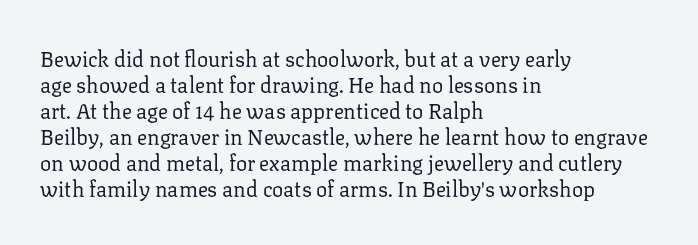
{"italic": "no", "bold": "no", "underline": "no", "align": "left", "line_spacing_ratio": 1.24, "letter_spacing": "normal", "letter_spacing_em": 0.0, "glyph_px": 21}
